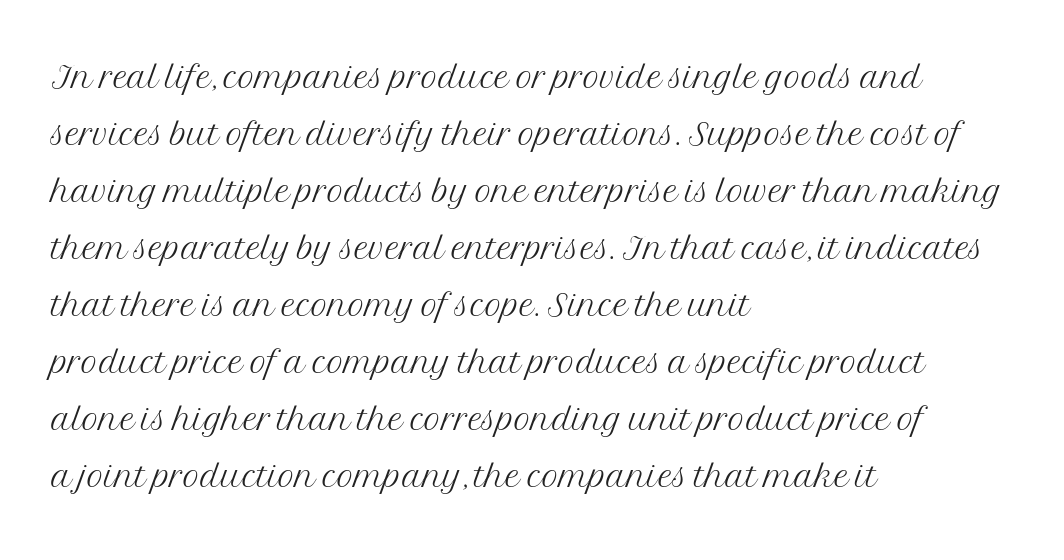
{"serif": "yes", "bold": "no", "weight": "light", "width": "normal", "stroke_contrast": "medium", "x_height": "medium", "monospaced": "no", "underline": "no", "align": "left", "line_spacing_ratio": 1.24, "letter_spacing": "normal", "letter_spacing_em": 0.0, "glyph_px": 46}
